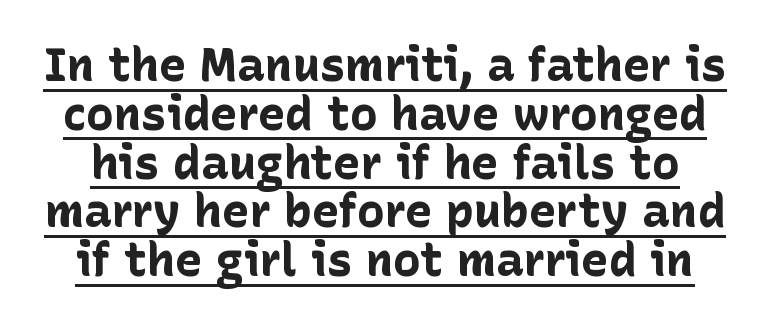
The image shows 46 px bold sans-serif type, upright; set tight line spacing (1.06x), normal letter spacing, underlined; low stroke contrast and a medium x-height.
